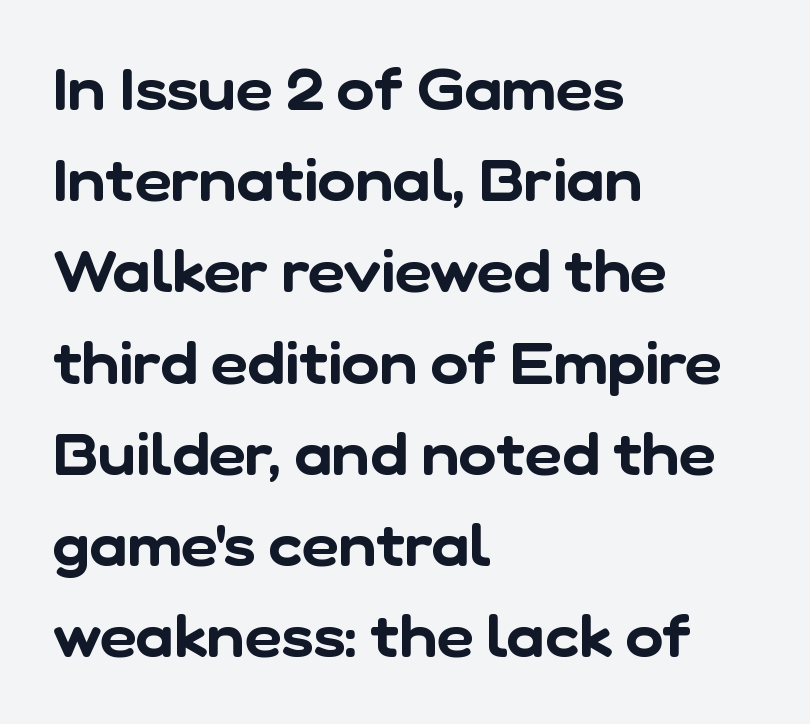
{"serif": "no", "width": "normal", "stroke_contrast": "low", "x_height": "medium", "monospaced": "no", "underline": "no", "align": "left", "line_spacing": "normal", "line_spacing_ratio": 1.6, "letter_spacing": "normal", "letter_spacing_em": 0.0, "glyph_px": 57}
